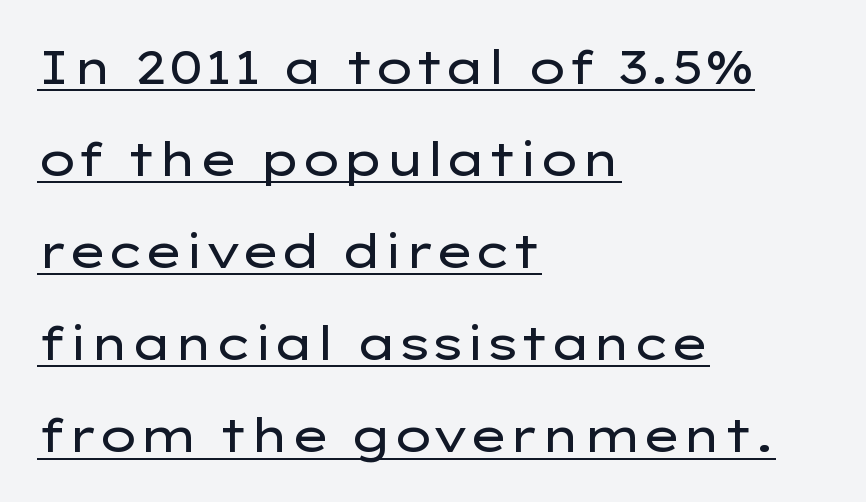
{"serif": "no", "italic": "no", "bold": "no", "weight": "regular", "width": "wide", "stroke_contrast": "low", "x_height": "medium", "monospaced": "no", "underline": "yes", "align": "left", "line_spacing": "loose", "line_spacing_ratio": 1.96, "letter_spacing": "normal", "letter_spacing_em": 0.0, "glyph_px": 47}
